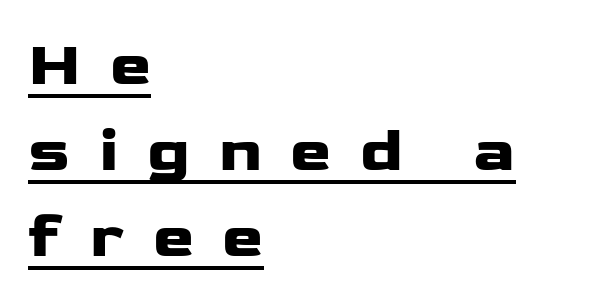
The image shows 62 px heavy, wide sans-serif type, upright; set left-aligned, normal line spacing (1.39x), unusually wide letter spacing (+0.46 em), underlined; low stroke contrast and a medium x-height.
